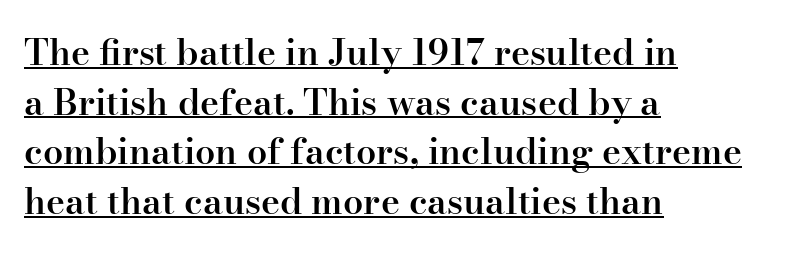
The image shows 36 px semibold serif type, upright; set left-aligned, normal line spacing (1.38x), normal letter spacing, underlined; high stroke contrast and a small x-height.
